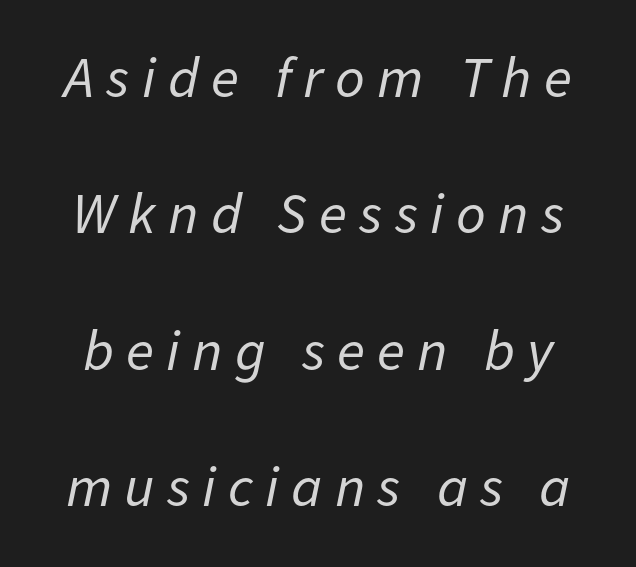
Q: Is the text bold? A: No.
Q: Is the text italic (slanted)? A: Yes, it leans right by about 11 degrees.
Q: Is the text underlined? A: No.
Q: Is the spacing between letters normal or unusually wide? A: Unusually wide.
Q: Is the spacing between lines tight, normal or loose? A: Loose.
Q: Width (condensed, normal, or wide)? A: Normal.
Q: Stroke contrast? A: Low.
Q: x-height? A: Medium.
Q: Monospaced? A: No.
